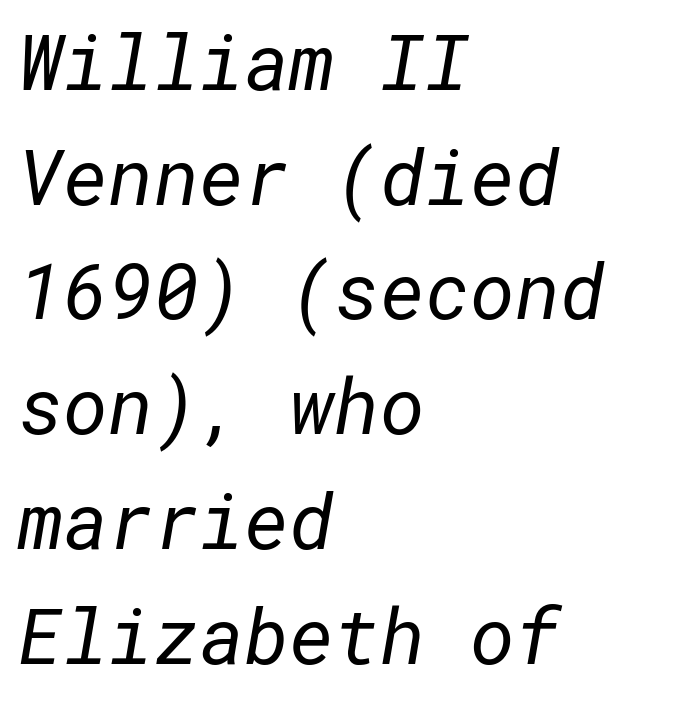
{"serif": "no", "bold": "no", "weight": "regular", "width": "normal", "stroke_contrast": "low", "x_height": "medium", "underline": "no", "align": "left", "line_spacing": "normal", "line_spacing_ratio": 1.49, "letter_spacing": "normal", "letter_spacing_em": 0.0, "glyph_px": 77}
